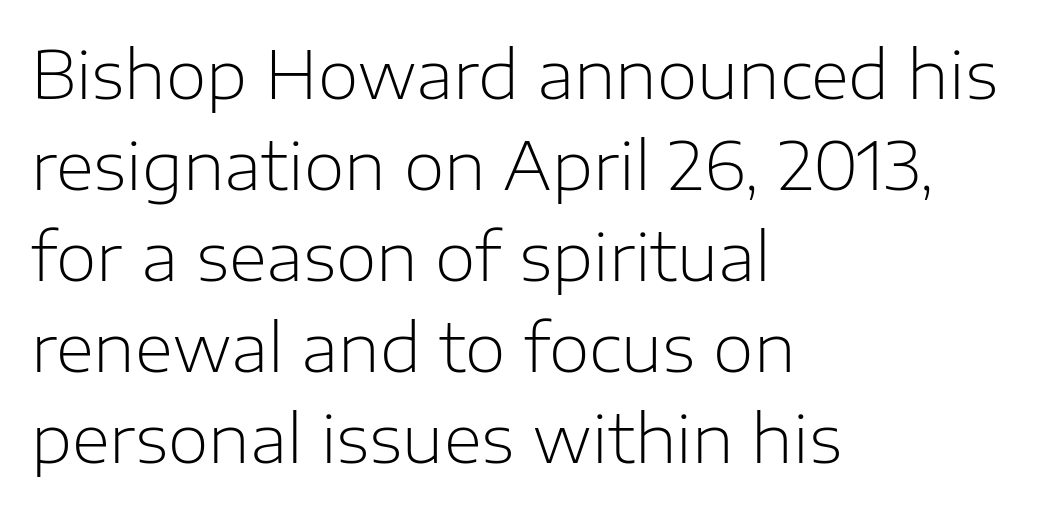
Q: Is the text bold? A: No.
Q: Is the text italic (slanted)? A: No, it is upright.
Q: Is the typeface a serif or a sans-serif typeface? A: Sans-serif.
Q: Is the text underlined? A: No.
Q: How is the paragraph aligned? A: Left-aligned.
Q: Is the spacing between letters normal or unusually wide? A: Normal.
Q: Is the spacing between lines tight, normal or loose? A: Normal.
Q: Width (condensed, normal, or wide)? A: Normal.
Q: Stroke contrast? A: Low.
Q: x-height? A: Medium.
Q: Monospaced? A: No.
